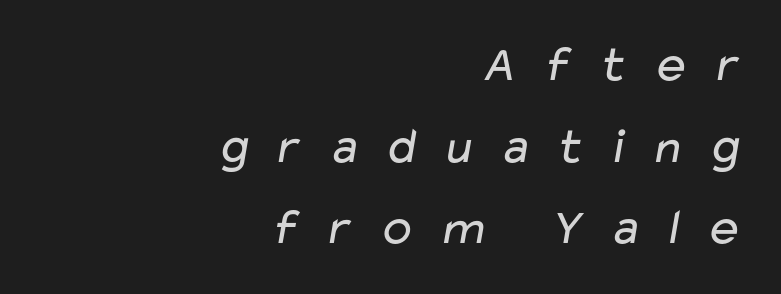
The image shows 51 px regular-weight, wide sans-serif type; set right-aligned, normal line spacing (1.6x), unusually wide letter spacing (+0.43 em), not underlined; low stroke contrast and a medium x-height.
